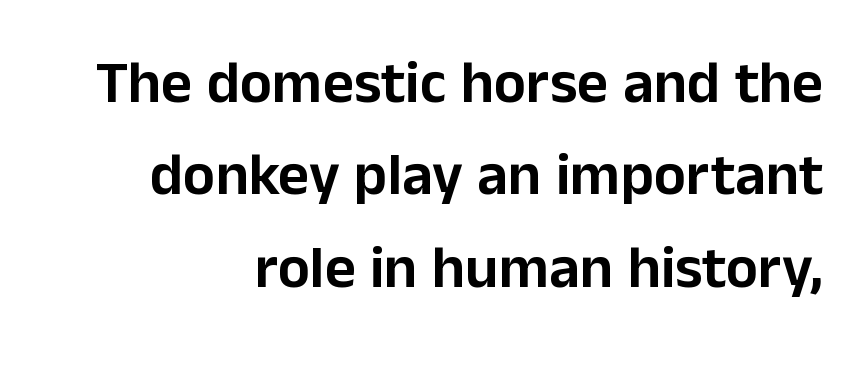
Q: Is the text italic (slanted)? A: No, it is upright.
Q: Is the typeface a serif or a sans-serif typeface? A: Sans-serif.
Q: Is the text underlined? A: No.
Q: How is the paragraph aligned? A: Right-aligned.
Q: Is the spacing between letters normal or unusually wide? A: Normal.
Q: Is the spacing between lines tight, normal or loose? A: Normal.
Q: Width (condensed, normal, or wide)? A: Normal.
Q: Stroke contrast? A: Low.
Q: x-height? A: Medium.
Q: Monospaced? A: No.
